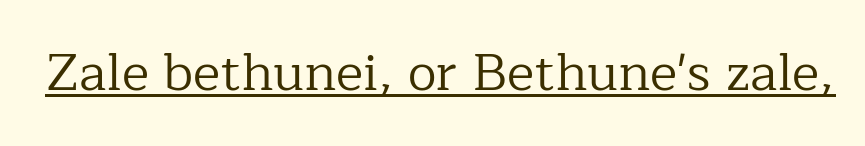
The image shows 52 px regular-weight serif type, upright; set normal letter spacing, underlined; low stroke contrast and a medium x-height.
